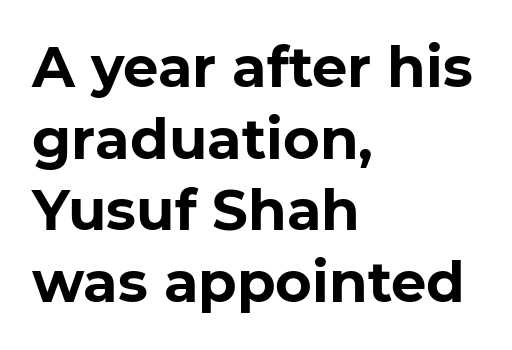
Q: Is the text bold? A: Yes.
Q: Is the typeface a serif or a sans-serif typeface? A: Sans-serif.
Q: Is the text underlined? A: No.
Q: How is the paragraph aligned? A: Left-aligned.
Q: Is the spacing between letters normal or unusually wide? A: Normal.
Q: Is the spacing between lines tight, normal or loose? A: Normal.
Q: Width (condensed, normal, or wide)? A: Normal.
Q: Stroke contrast? A: Low.
Q: x-height? A: Medium.
Q: Monospaced? A: No.
